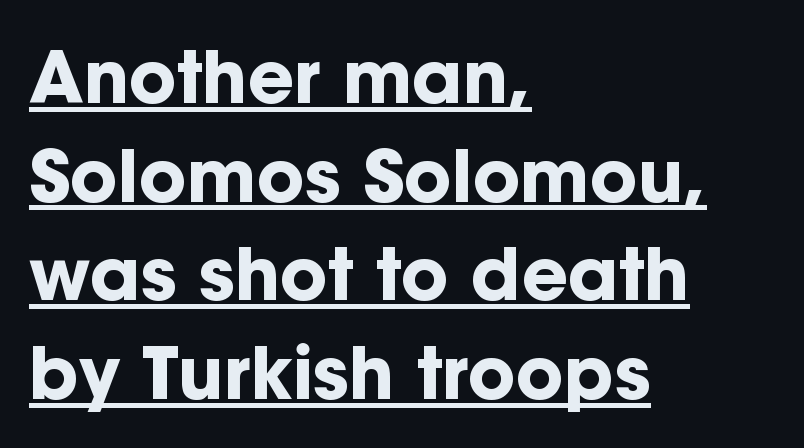
The image shows 72 px bold sans-serif type, upright; set left-aligned, normal line spacing (1.37x), normal letter spacing, underlined; low stroke contrast and a medium x-height.
